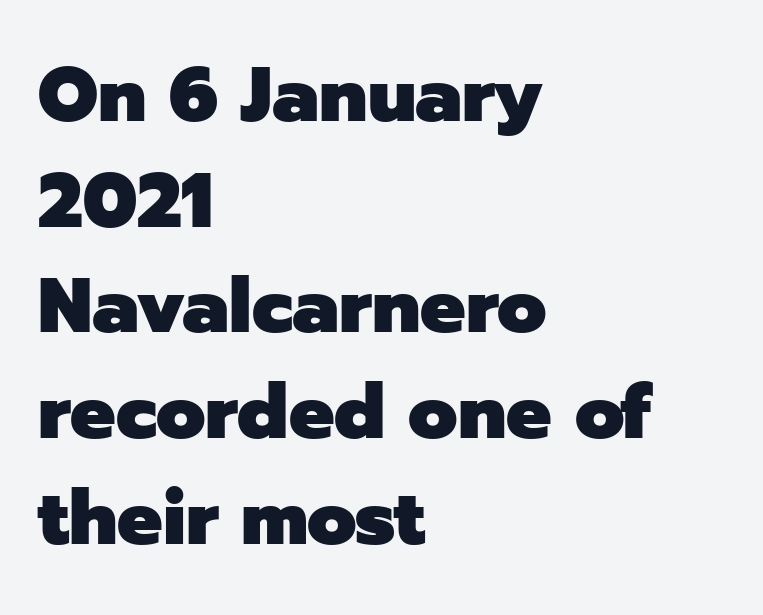
The image shows 76 px heavy sans-serif type, upright; set left-aligned, normal line spacing (1.39x), normal letter spacing, not underlined; low stroke contrast and a medium x-height.
